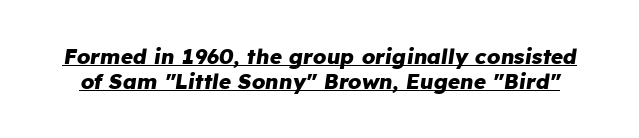
Q: Is the text bold? A: Yes.
Q: Is the text italic (slanted)? A: Yes, it leans right by about 8 degrees.
Q: Is the text underlined? A: Yes.
Q: Is the spacing between letters normal or unusually wide? A: Normal.
